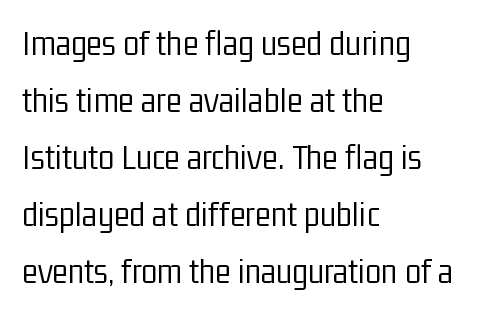
{"serif": "no", "italic": "no", "bold": "no", "weight": "light", "width": "condensed", "stroke_contrast": "low", "x_height": "medium", "monospaced": "no", "underline": "no", "align": "left", "line_spacing": "normal", "line_spacing_ratio": 1.54, "letter_spacing": "normal", "letter_spacing_em": 0.0, "glyph_px": 37}
